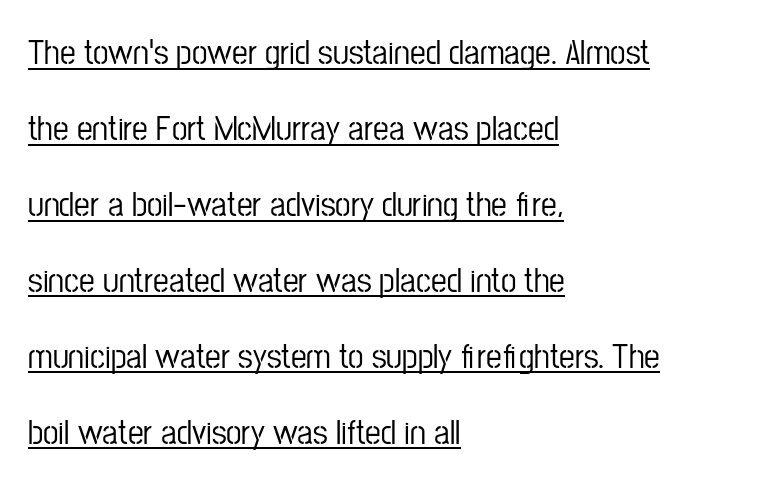
Q: Is the text italic (slanted)? A: No, it is upright.
Q: Is the typeface a serif or a sans-serif typeface? A: Sans-serif.
Q: Is the text underlined? A: Yes.
Q: How is the paragraph aligned? A: Left-aligned.
Q: Is the spacing between letters normal or unusually wide? A: Normal.
Q: Is the spacing between lines tight, normal or loose? A: Loose.
Q: Width (condensed, normal, or wide)? A: Condensed.
Q: Stroke contrast? A: Low.
Q: x-height? A: Medium.
Q: Monospaced? A: No.
